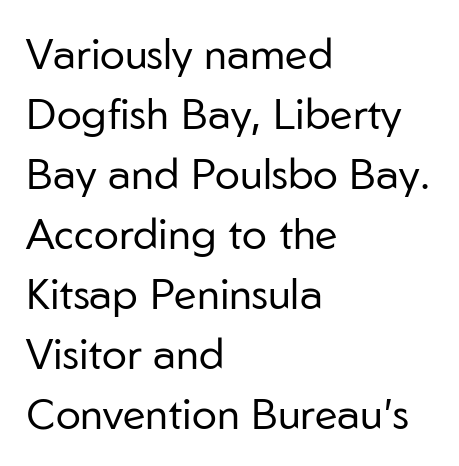
{"serif": "no", "italic": "no", "bold": "no", "weight": "regular", "width": "normal", "stroke_contrast": "low", "x_height": "medium", "monospaced": "no", "underline": "no", "align": "left", "line_spacing": "normal", "line_spacing_ratio": 1.43, "letter_spacing": "normal", "letter_spacing_em": 0.0, "glyph_px": 42}
